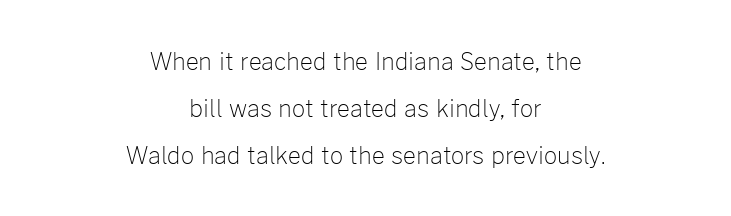
The image shows 23 px text type, upright; set centered, loose line spacing (2.04x), normal letter spacing, not underlined.
